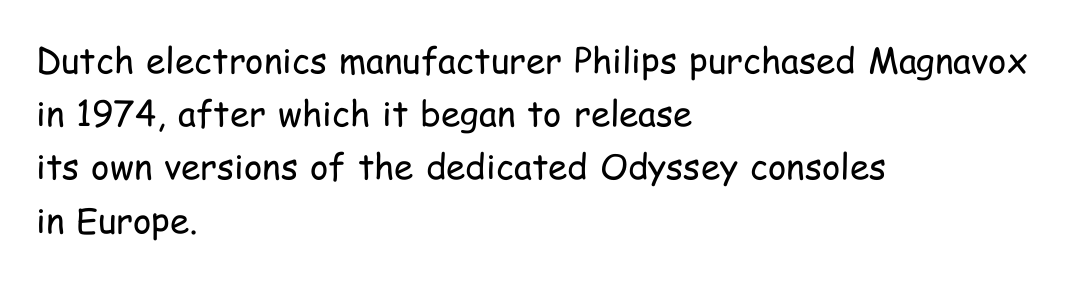
The image shows 35 px regular-weight, condensed sans-serif type, upright; set left-aligned, normal line spacing (1.52x), normal letter spacing, not underlined; low stroke contrast and a medium x-height.
